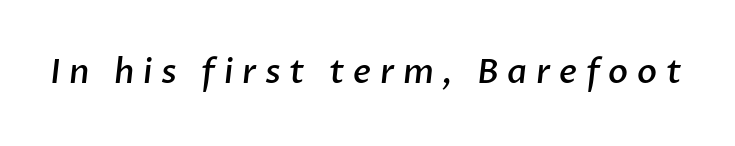
Q: Is the text bold? A: Semi-bold.
Q: Is the typeface a serif or a sans-serif typeface? A: Sans-serif.
Q: Is the text underlined? A: No.
Q: Is the spacing between letters normal or unusually wide? A: Unusually wide.
Q: Width (condensed, normal, or wide)? A: Normal.
Q: Stroke contrast? A: Low.
Q: x-height? A: Medium.
Q: Monospaced? A: No.
